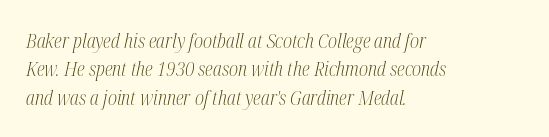
Q: Is the text bold? A: No.
Q: Is the text italic (slanted)? A: Yes, it leans right by about 12 degrees.
Q: Is the text underlined? A: No.
Q: How is the paragraph aligned? A: Left-aligned.
Q: Is the spacing between letters normal or unusually wide? A: Normal.
Q: Is the spacing between lines tight, normal or loose? A: Normal.
